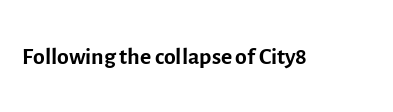
The rendering shows plain stroke endings on the letterforms — a sans-serif design. The words here are not underlined. Look at the tracking — it's just the regular setting, nothing added. Ink coverage per letter is moderate at most. No italicization has been applied; the sample stays upright. These lines are rendered in a variable-pitch font.
